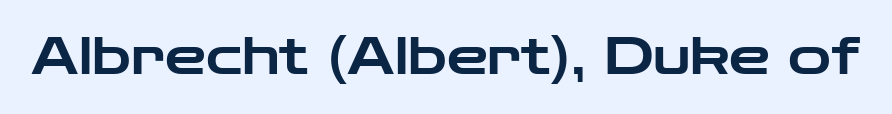
The image shows 52 px wide sans-serif type, upright; set normal letter spacing, not underlined; low stroke contrast and a medium x-height.
